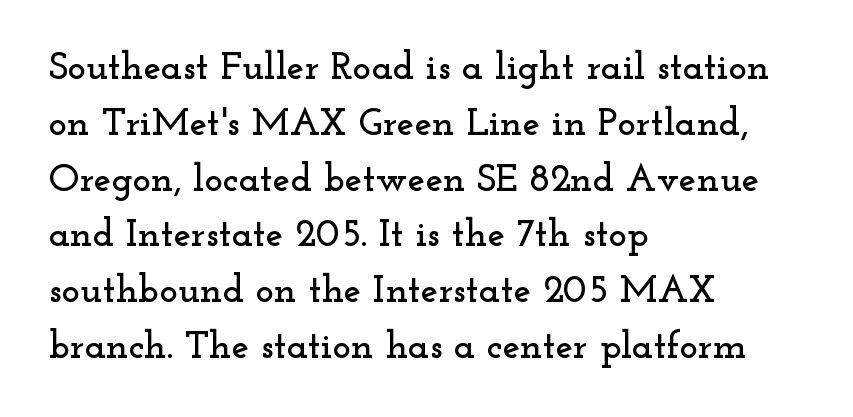
Q: Is the text italic (slanted)? A: No, it is upright.
Q: Is the typeface a serif or a sans-serif typeface? A: Serif.
Q: Is the text underlined? A: No.
Q: How is the paragraph aligned? A: Left-aligned.
Q: Is the spacing between letters normal or unusually wide? A: Normal.
Q: Is the spacing between lines tight, normal or loose? A: Normal.
Q: Width (condensed, normal, or wide)? A: Wide.
Q: Stroke contrast? A: Low.
Q: x-height? A: Small.
Q: Monospaced? A: No.
